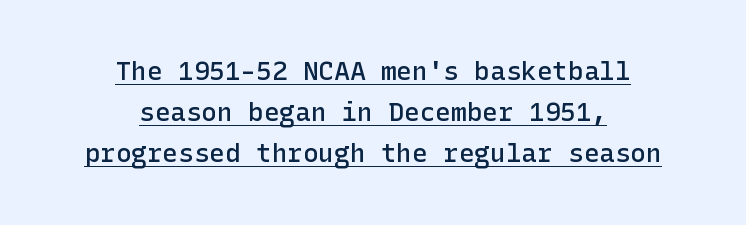
The lettering stays uniformly vertical, giving the passage a roman look. Line spacing here is normal. The specimen includes a rule beneath the text block's lines. Which margin do the lines hug? Neither — every line sits in the middle. These lines keep a tight, regular rhythm from letter to letter. This is the in-between weight designers call semibold or demi.
